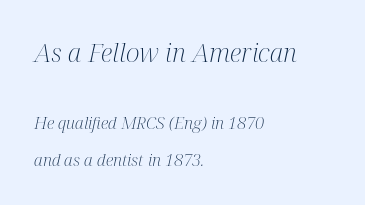
One-word summary of the alignment: left. The block sitting higher on the canvas is the one with enlarged characters. The letterforms sit at book weight or below. You can tell it's italic because the verticals aren't actually vertical. The space beneath each line is pristine and unruled. The lines are spread far apart with generous leading.
